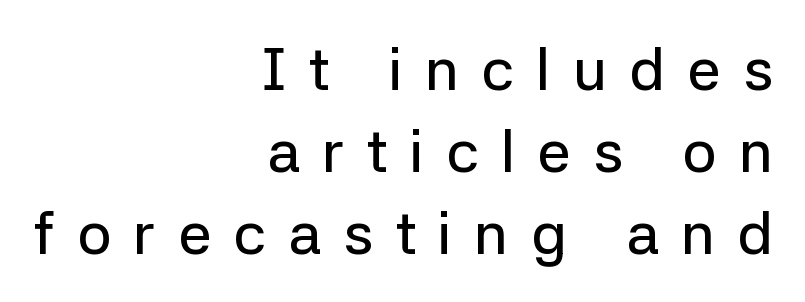
Proportional: the letters do not fall into vertical columns. Just letters on the line, the space beneath them empty. Italic? Not at all — the glyphs are vertical. The designer went with a sans here, leaving each stem footless. Words appear elongated and porous because spacing is wide.
